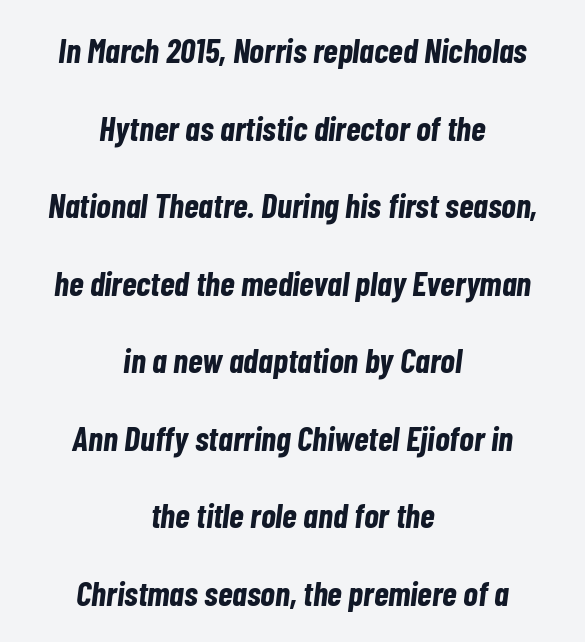
The space beneath each line is pristine and unruled. Nobody touched the tracking dial on this one. The text carries the slant typical of an italic or oblique font. The face used here is proportionally spaced, like ordinary book or web type. If you folded the block vertically in half, each line would mirror itself in length. Look at the stroke-to-counter ratio: heavy, a bold.
